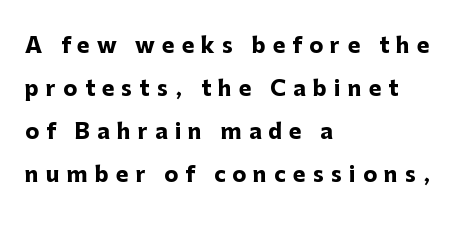
Q: Is the text bold? A: Yes.
Q: Is the text italic (slanted)? A: No, it is upright.
Q: Is the text underlined? A: No.
Q: How is the paragraph aligned? A: Left-aligned.
Q: Is the spacing between letters normal or unusually wide? A: Unusually wide.
Q: Is the spacing between lines tight, normal or loose? A: Loose.
